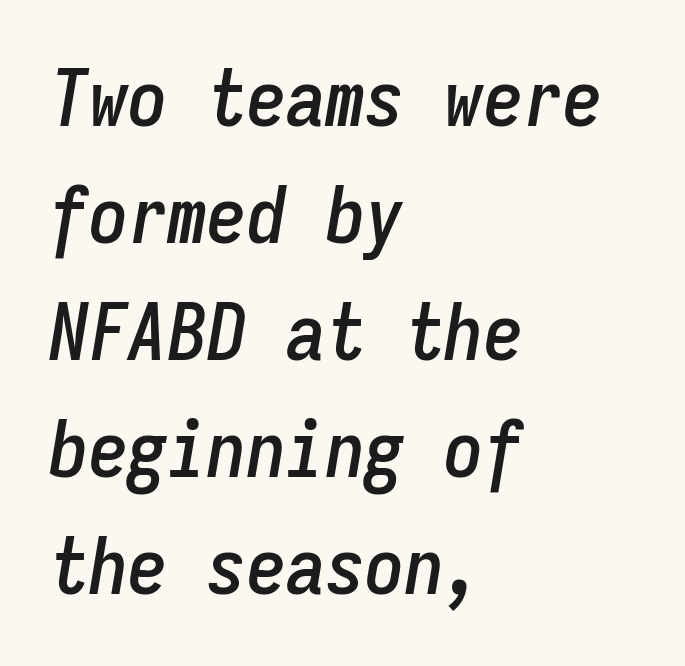
The image shows 79 px condensed type, italic (leaning right), monospaced; set left-aligned, normal line spacing (1.48x), normal letter spacing, not underlined; low stroke contrast and a medium x-height.
